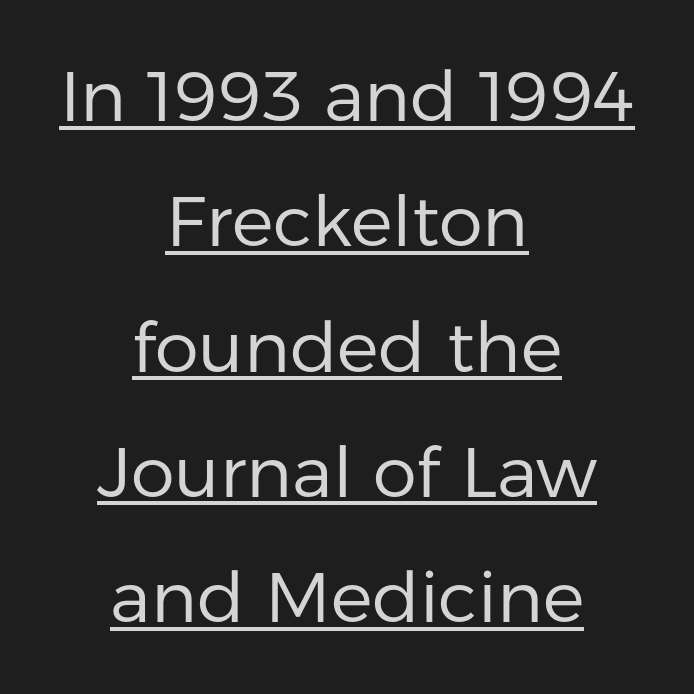
Q: Is the text bold? A: No.
Q: Is the text italic (slanted)? A: No, it is upright.
Q: Is the typeface a serif or a sans-serif typeface? A: Sans-serif.
Q: Is the text underlined? A: Yes.
Q: How is the paragraph aligned? A: Centered.
Q: Is the spacing between letters normal or unusually wide? A: Normal.
Q: Width (condensed, normal, or wide)? A: Normal.
Q: Stroke contrast? A: Low.
Q: x-height? A: Medium.
Q: Monospaced? A: No.
